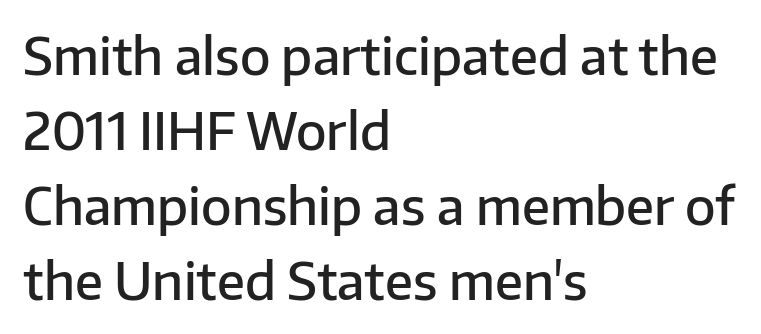
Regarding serifs, this sample does without them. The specimen reads as upright at a glance. A classic flush-left, rag-right setting is used for this passage. Stems and bowls a touch heavier than normal — semibold.
